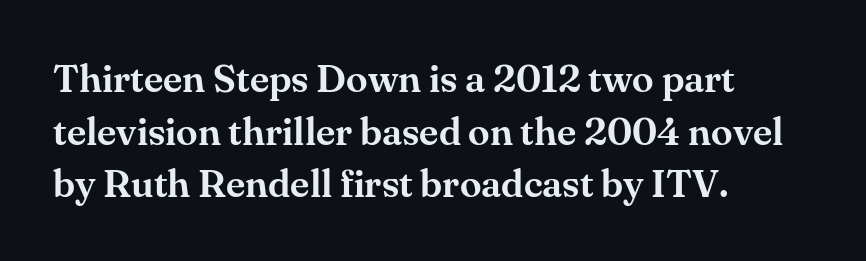
The image shows 39 px serif type, upright; set left-aligned, normal line spacing (1.35x), normal letter spacing, not underlined; medium stroke contrast and a small x-height.
